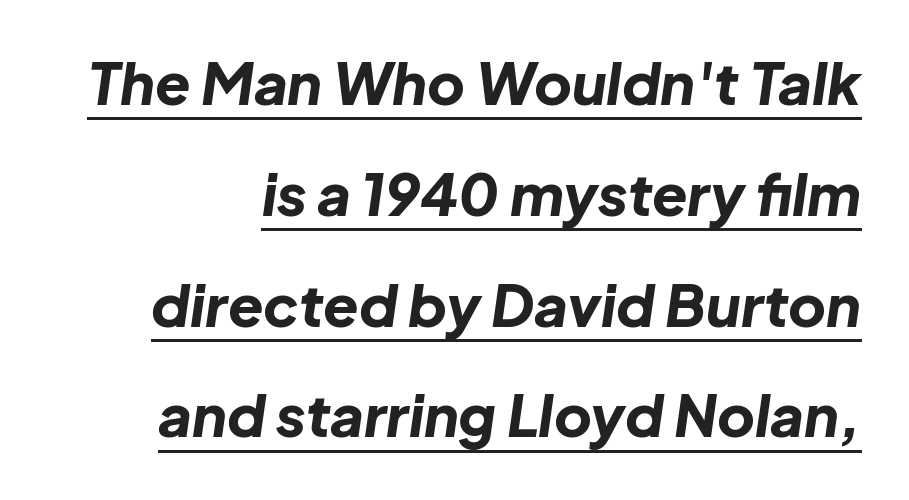
The image shows 58 px bold type, italic (leaning right); set loose line spacing (1.91x), normal letter spacing, underlined; low stroke contrast and a medium x-height.
